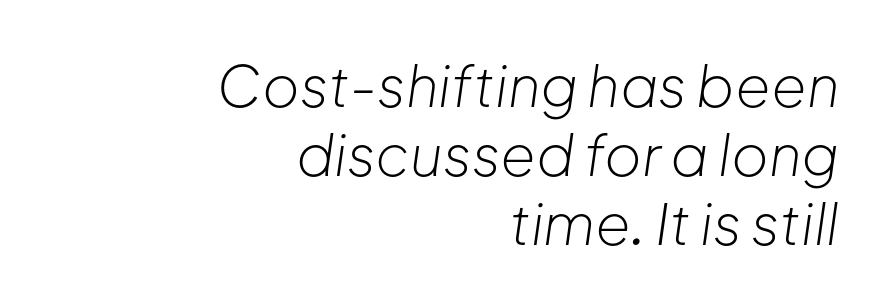
The rag falls on the left side of this text block. A clean baseline with only descenders dipping below it. The lettering tilts uniformly, giving the passage an italic look. Weight: not bold — regular or lighter. Tracking value appears to be zero — textbook default spacing.
